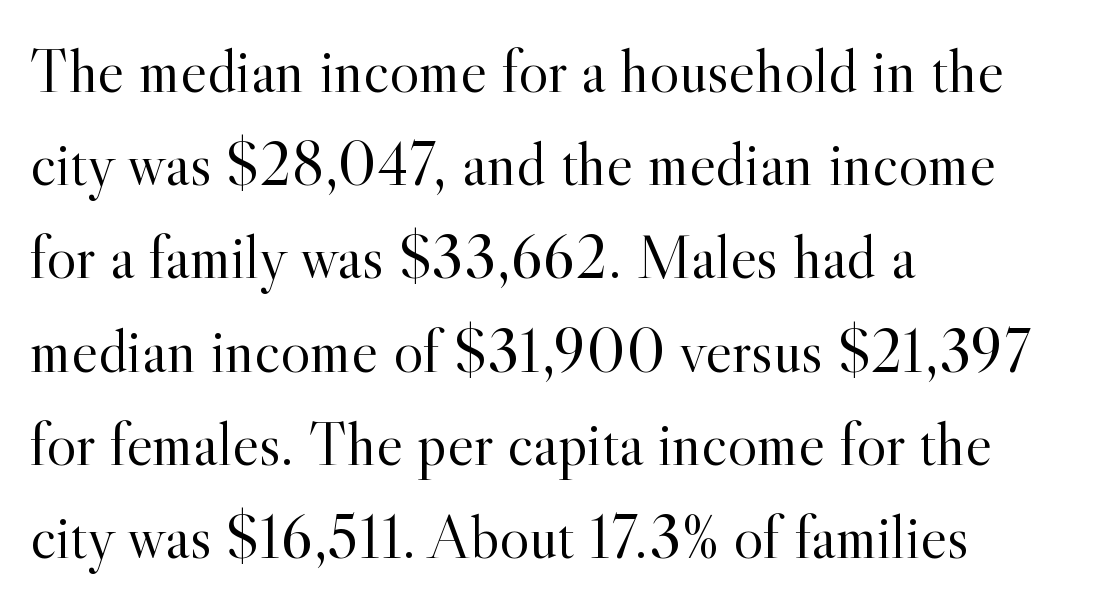
Q: Is the text bold? A: No.
Q: Is the text italic (slanted)? A: No, it is upright.
Q: Is the typeface a serif or a sans-serif typeface? A: Serif.
Q: Is the text underlined? A: No.
Q: How is the paragraph aligned? A: Left-aligned.
Q: Is the spacing between letters normal or unusually wide? A: Normal.
Q: Is the spacing between lines tight, normal or loose? A: Normal.
Q: Width (condensed, normal, or wide)? A: Normal.
Q: x-height? A: Small.
Q: Monospaced? A: No.
